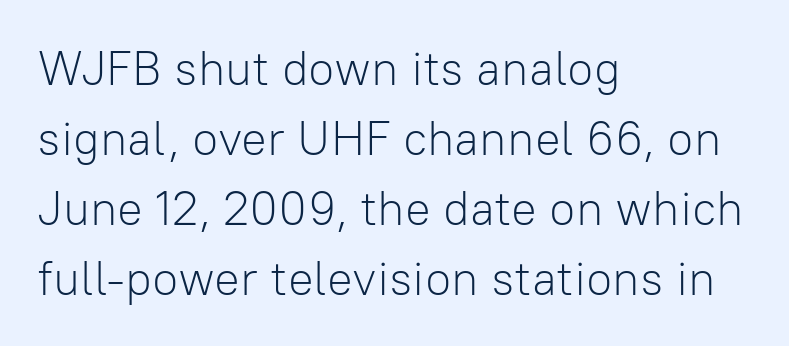
Evenly set lines give the paragraph a standard silhouette. The designer went with a sans here, leaving each stem footless. The zone under the glyphs is completely vacant. You could not count columns in this text — the font is proportionally spaced. Compared with typical body copy, the letter spacing here is the same. The type sits square on the baseline with zero lean.
